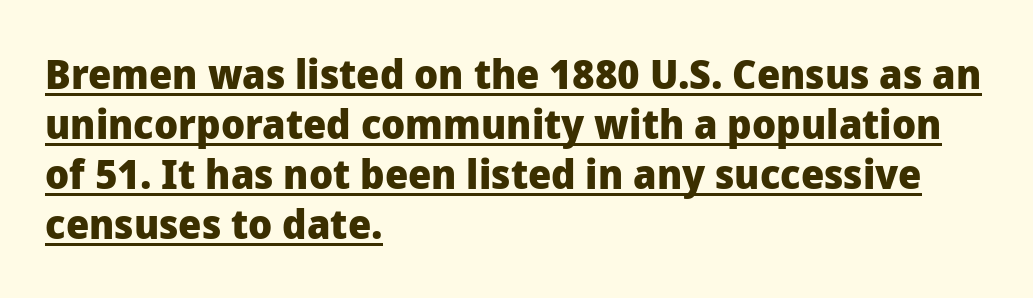
{"serif": "no", "italic": "no", "bold": "yes", "weight": "heavy", "width": "normal", "stroke_contrast": "low", "x_height": "medium", "monospaced": "no", "underline": "yes", "align": "left", "line_spacing_ratio": 1.22, "letter_spacing": "normal", "letter_spacing_em": 0.0, "glyph_px": 41}
